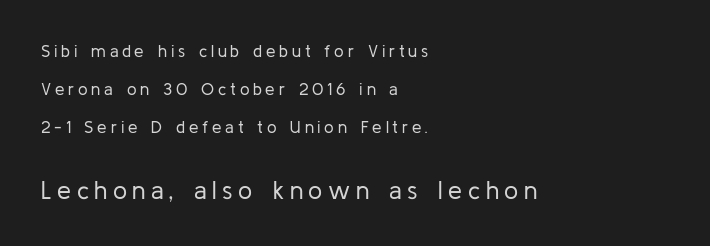
Of the two passages, the one underneath uses the larger point size. A clean baseline with only descenders dipping below it. These lines are set flush left with a ragged right edge. Inter-character spacing is expanded well beyond the font's built-in metrics. Baseline-to-baseline distance is far greater than the letter height. Italic? Not at all — the glyphs are vertical.
